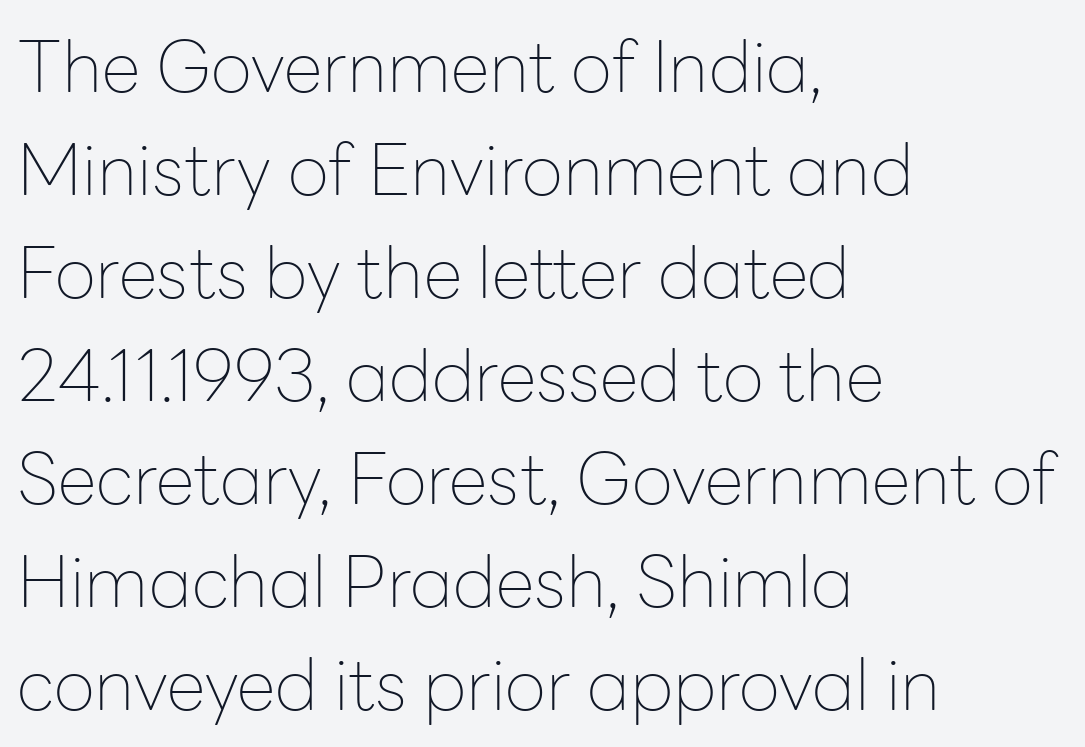
The image shows 71 px thin sans-serif type, upright; set left-aligned, normal line spacing (1.45x), normal letter spacing, not underlined; low stroke contrast and a medium x-height.
